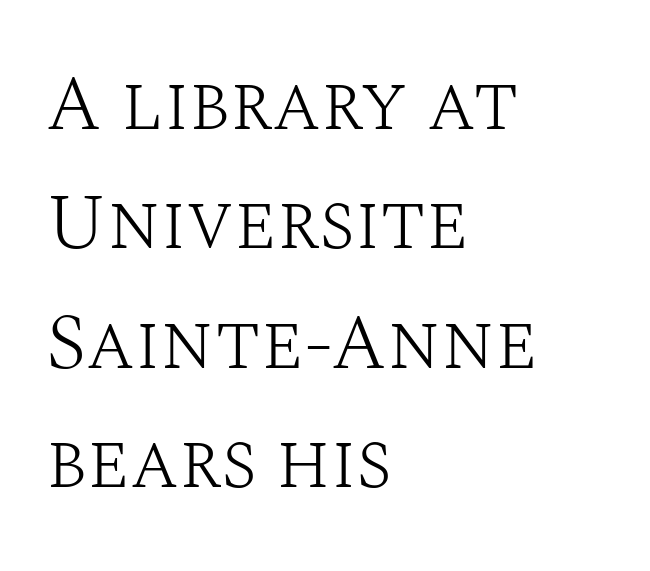
The image shows 78 px light serif type, upright; set left-aligned, normal line spacing (1.53x), normal letter spacing, not underlined; medium stroke contrast and a large x-height.
